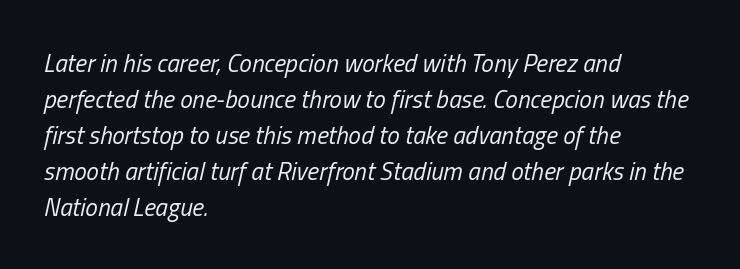
Each row of text sits above clean, open space. No chunkiness to these letters — they're not bold. Leading: standard. These lines are set flush left with a ragged right edge. Tracking here is standard; glyphs follow each other at the usual distance.
